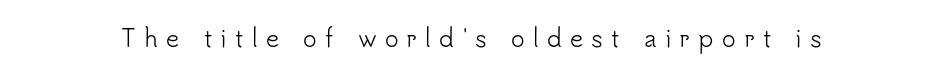
{"italic": "no", "bold": "no", "underline": "no", "letter_spacing": "wide", "letter_spacing_em": 0.36, "glyph_px": 23}
